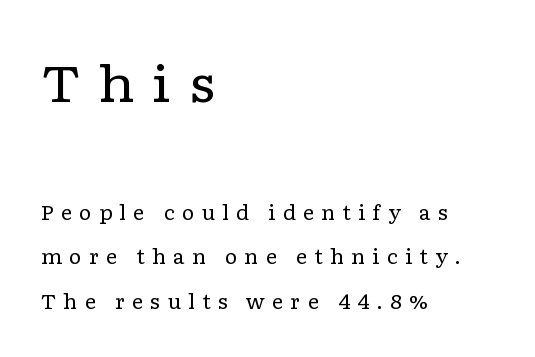
The image shows 51 px regular-weight, wide serif type, upright; set left-aligned, loose line spacing (2.23x), unusually wide letter spacing (+0.34 em), not underlined; the first (top) block is 2.55x larger; low stroke contrast and a medium x-height.
